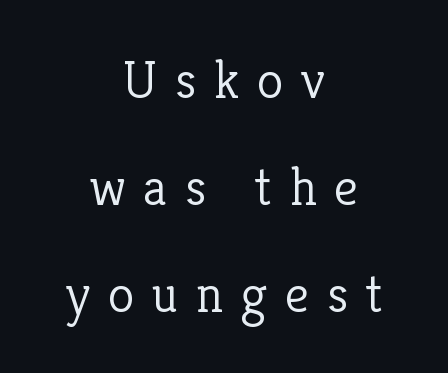
Q: Is the text bold? A: No.
Q: Is the text italic (slanted)? A: No, it is upright.
Q: Is the typeface a serif or a sans-serif typeface? A: Serif.
Q: Is the text underlined? A: No.
Q: How is the paragraph aligned? A: Centered.
Q: Is the spacing between letters normal or unusually wide? A: Unusually wide.
Q: Is the spacing between lines tight, normal or loose? A: Loose.
Q: Width (condensed, normal, or wide)? A: Normal.
Q: Stroke contrast? A: Low.
Q: x-height? A: Medium.
Q: Monospaced? A: No.
